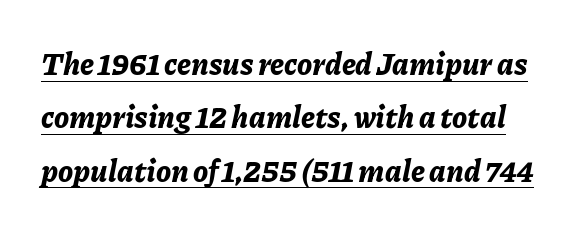
In terms of weight, the rendering is a true, heavy bold. Here the glyphs are tracked normally, forming tight word shapes. A typesetter would call this proportional, since set widths differ per character. Observe the lean: these are italic letterforms. Underlined type.
